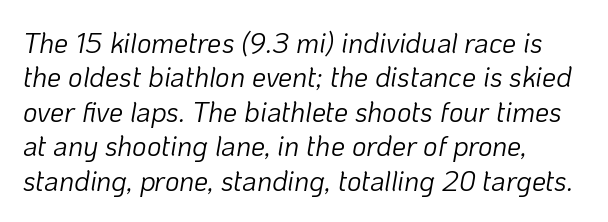
The image shows 28 px light type, italic (leaning right); set left-aligned, line spacing 1.23x, normal letter spacing, not underlined; low stroke contrast and a medium x-height.
